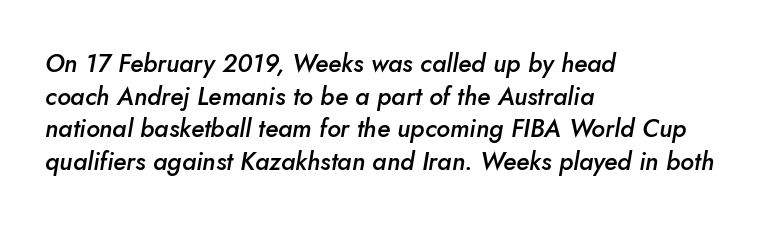
Q: Is the text bold? A: Semi-bold.
Q: Is the text italic (slanted)? A: Yes, it leans right by about 10 degrees.
Q: Is the text underlined? A: No.
Q: How is the paragraph aligned? A: Left-aligned.
Q: Is the spacing between letters normal or unusually wide? A: Normal.
Q: Is the spacing between lines tight, normal or loose? A: Normal.
